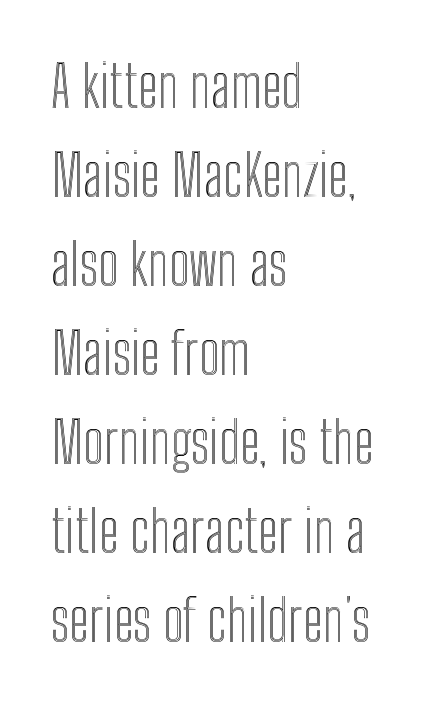
Decoration check: the copy has no underline. Caption: multi-line text, flush left, ragged right. The line texture is even and compact thanks to regular tracking. Here the designer chose a conventional face with non-uniform glyph widths. Rows of type keep a routine distance in the vertical direction.
